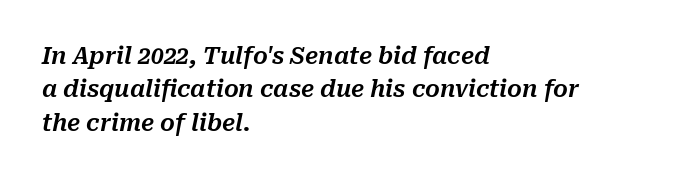
In CSS terms this would be text-align: left. The line texture is even and compact thanks to regular tracking. Rendered with sloped, italic letterforms. Descenders are the only things crossing below the line. Each new line begins a customary step beneath the previous one.
